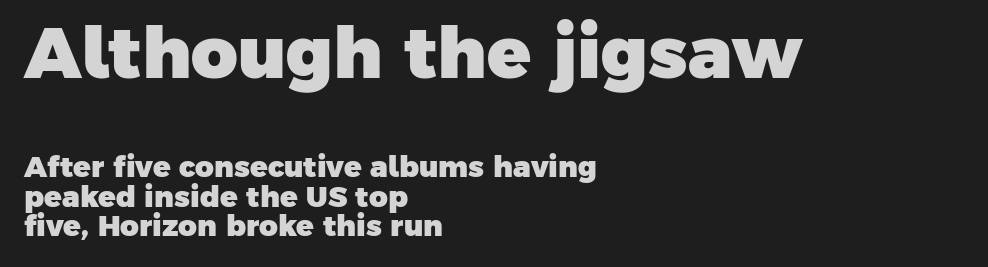
Q: Is the text bold? A: Yes.
Q: Is the typeface a serif or a sans-serif typeface? A: Sans-serif.
Q: Is the text underlined? A: No.
Q: How is the paragraph aligned? A: Left-aligned.
Q: Is the spacing between letters normal or unusually wide? A: Normal.
Q: Is the spacing between lines tight, normal or loose? A: Tight.
Q: Which block of text is set in a larger size, the first (top) or the second (bottom)? A: The first (top) one.
Q: Width (condensed, normal, or wide)? A: Normal.
Q: Stroke contrast? A: Low.
Q: x-height? A: Medium.
Q: Monospaced? A: No.
